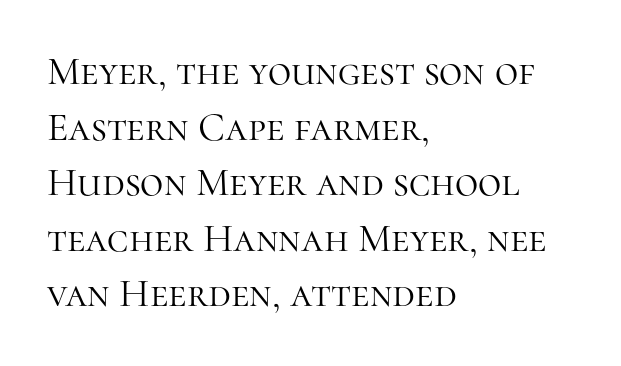
The image shows 40 px light serif type, upright; set left-aligned, normal line spacing (1.39x), normal letter spacing, not underlined; high stroke contrast and a medium x-height.
